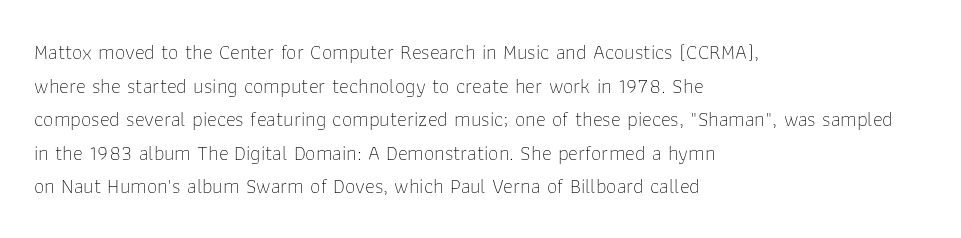
{"italic": "no", "bold": "no", "underline": "no", "align": "left", "line_spacing": "normal", "line_spacing_ratio": 1.6, "letter_spacing": "normal", "letter_spacing_em": 0.0, "glyph_px": 21}
